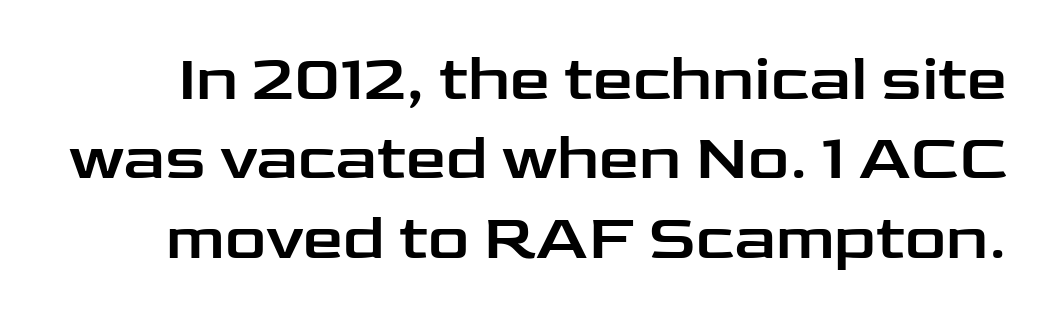
The characters display no serif detailing; their extremities are plain. The rendering uses natural spacing where letterforms have individual widths. Students, note that the glyphs here touch the page at normal intervals. Designer's note — italics off, roman on. Only glyphs here, with clear space below each row.
